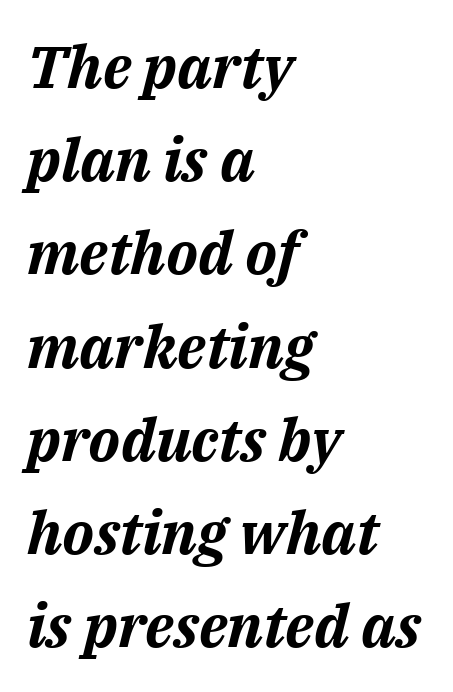
{"italic": "yes", "lean": "right", "slant_degrees": 14, "bold": "yes", "weight": "bold", "width": "normal", "stroke_contrast": "medium", "x_height": "medium", "monospaced": "no", "underline": "no", "align": "left", "line_spacing": "normal", "line_spacing_ratio": 1.58, "letter_spacing": "normal", "letter_spacing_em": 0.0, "glyph_px": 59}
